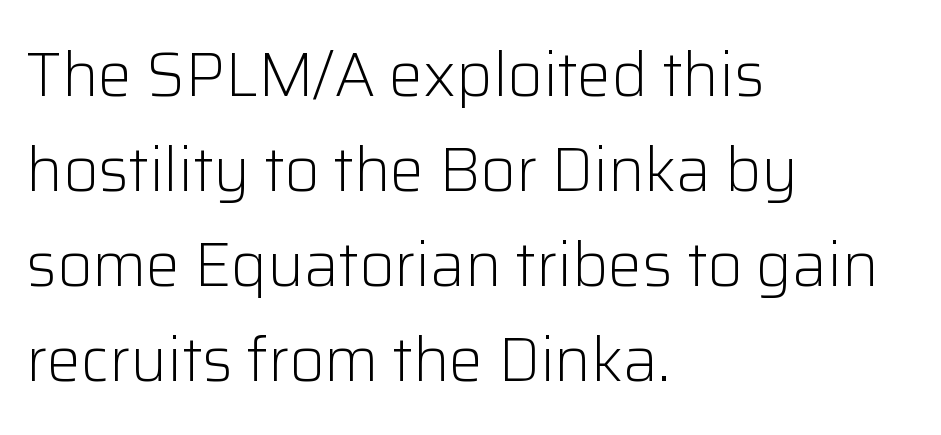
{"serif": "no", "italic": "no", "bold": "no", "weight": "light", "width": "normal", "stroke_contrast": "low", "x_height": "medium", "monospaced": "no", "underline": "no", "align": "left", "line_spacing": "normal", "line_spacing_ratio": 1.56, "letter_spacing": "normal", "letter_spacing_em": 0.0, "glyph_px": 61}
